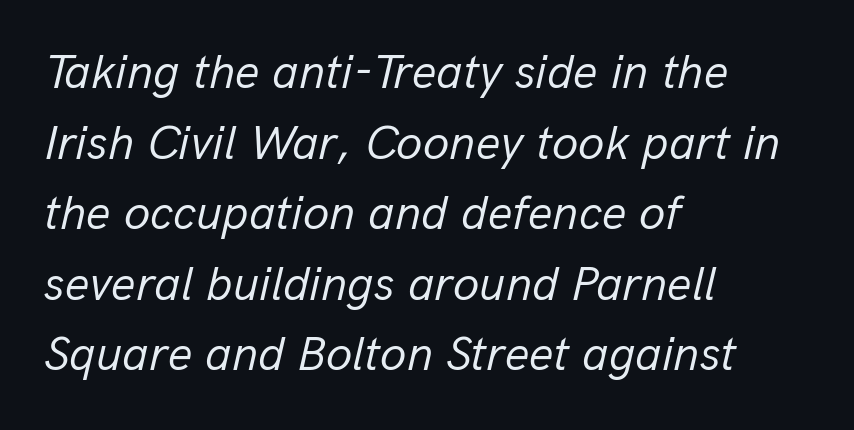
The image shows 48 px regular-weight type, italic (leaning right); set left-aligned, normal line spacing (1.47x), normal letter spacing, not underlined; low stroke contrast and a medium x-height.
